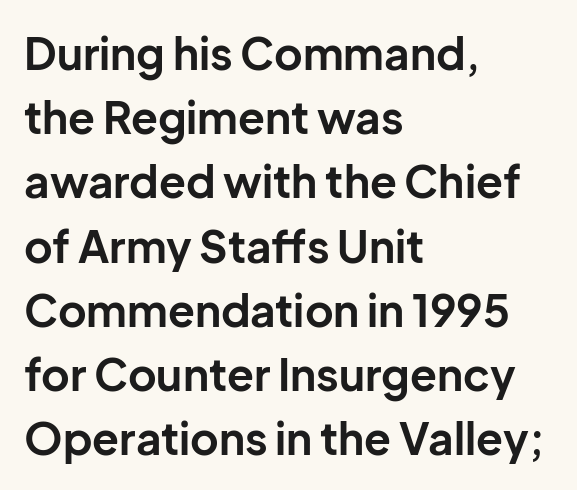
The image shows 44 px bold sans-serif type, upright; set left-aligned, normal line spacing (1.46x), normal letter spacing, not underlined; low stroke contrast and a medium x-height.
